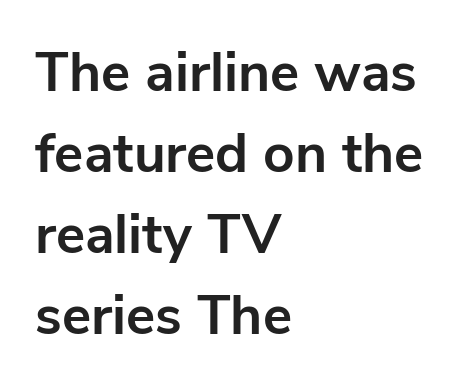
Q: Is the text bold? A: Yes.
Q: Is the text italic (slanted)? A: No, it is upright.
Q: Is the typeface a serif or a sans-serif typeface? A: Sans-serif.
Q: Is the text underlined? A: No.
Q: How is the paragraph aligned? A: Left-aligned.
Q: Is the spacing between letters normal or unusually wide? A: Normal.
Q: Is the spacing between lines tight, normal or loose? A: Normal.
Q: Width (condensed, normal, or wide)? A: Normal.
Q: Stroke contrast? A: Low.
Q: x-height? A: Medium.
Q: Monospaced? A: No.
